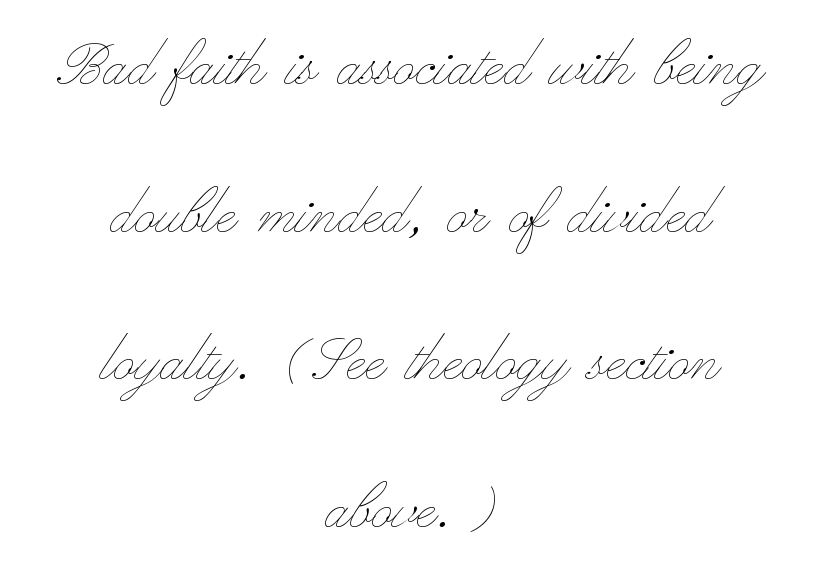
{"bold": "no", "weight": "thin", "width": "wide", "stroke_contrast": "low", "x_height": "small", "monospaced": "no", "underline": "no", "align": "center", "line_spacing": "loose", "line_spacing_ratio": 2.05, "letter_spacing": "normal", "letter_spacing_em": 0.0, "glyph_px": 72}
